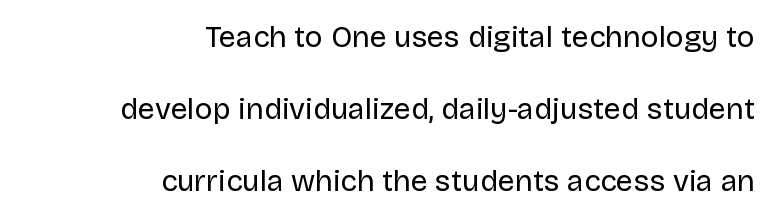
Style check: upright. Nobody touched the tracking dial on this one. Is this a fixed-width face? No — the glyphs have proportional, varying widths. Decoration check: the copy has no underline. The lines in this sample share a right terminus and differ only in where they begin.
